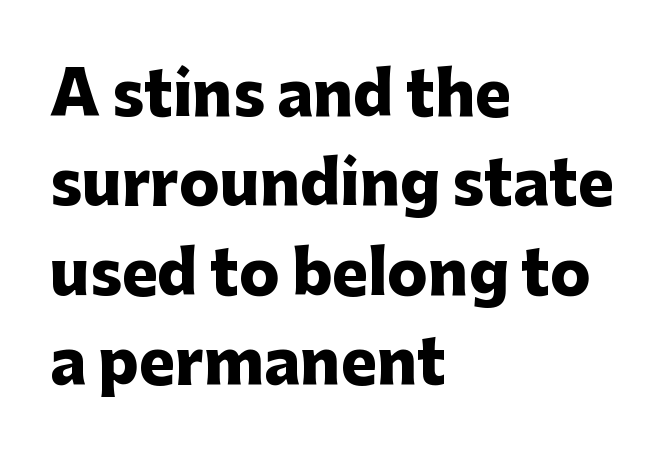
Q: Is the text bold? A: Yes.
Q: Is the text italic (slanted)? A: No, it is upright.
Q: Is the typeface a serif or a sans-serif typeface? A: Sans-serif.
Q: Is the text underlined? A: No.
Q: How is the paragraph aligned? A: Left-aligned.
Q: Is the spacing between letters normal or unusually wide? A: Normal.
Q: Is the spacing between lines tight, normal or loose? A: Normal.
Q: Width (condensed, normal, or wide)? A: Normal.
Q: Stroke contrast? A: Low.
Q: x-height? A: Medium.
Q: Monospaced? A: No.
